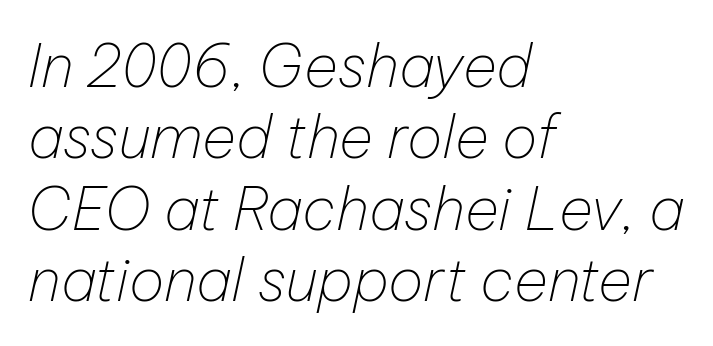
The image shows 59 px thin type, italic (leaning right); set left-aligned, line spacing 1.21x, normal letter spacing, not underlined; low stroke contrast and a medium x-height.
